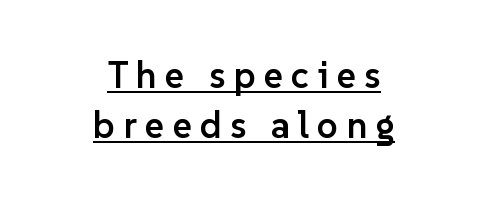
{"serif": "no", "italic": "no", "bold": "semi", "weight": "semibold", "width": "normal", "stroke_contrast": "low", "x_height": "medium", "monospaced": "no", "underline": "yes", "align": "center", "line_spacing": "normal", "line_spacing_ratio": 1.34, "letter_spacing": "wide", "letter_spacing_em": 0.22, "glyph_px": 37}
